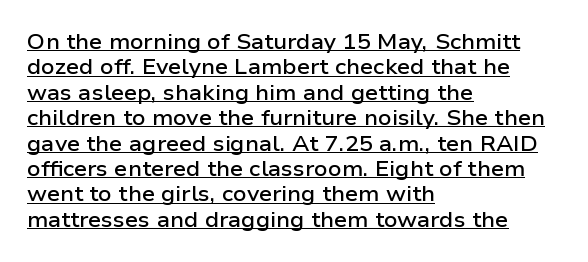
Q: Is the text bold? A: Semi-bold.
Q: Is the text italic (slanted)? A: No, it is upright.
Q: Is the text underlined? A: Yes.
Q: How is the paragraph aligned? A: Left-aligned.
Q: Is the spacing between letters normal or unusually wide? A: Normal.
